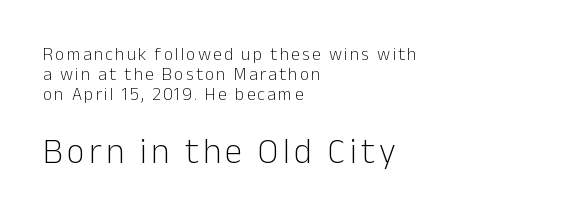
The image shows 35 px light sans-serif type, upright; set left-aligned, tight line spacing (1.11x), not underlined; the second (bottom) block is 1.94x larger; low stroke contrast and a medium x-height.
